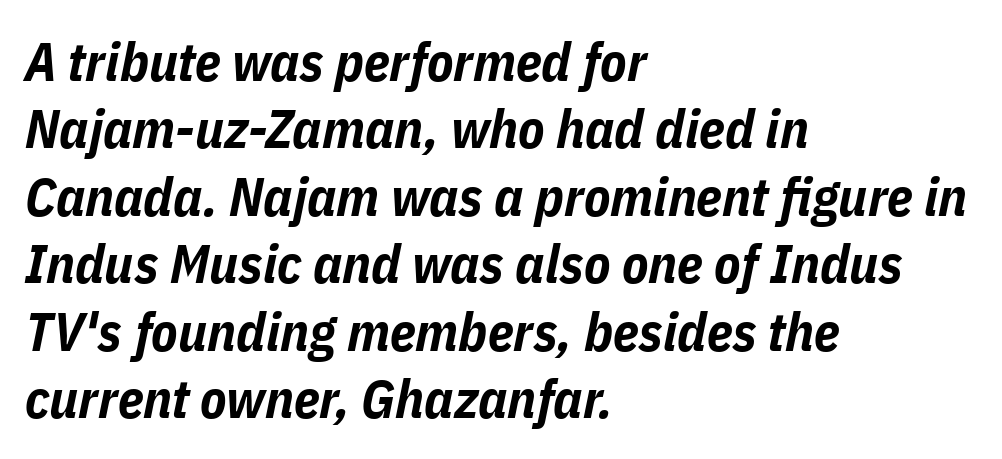
{"italic": "yes", "lean": "right", "slant_degrees": 11, "bold": "yes", "weight": "bold", "width": "condensed", "stroke_contrast": "low", "x_height": "medium", "monospaced": "no", "underline": "no", "align": "left", "line_spacing": "normal", "line_spacing_ratio": 1.25, "letter_spacing": "normal", "letter_spacing_em": 0.0, "glyph_px": 54}
